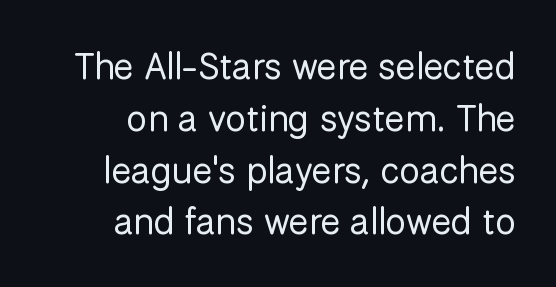
The image shows 37 px regular-weight sans-serif type, upright; set right-aligned, normal line spacing (1.4x), normal letter spacing, not underlined; low stroke contrast and a medium x-height.
